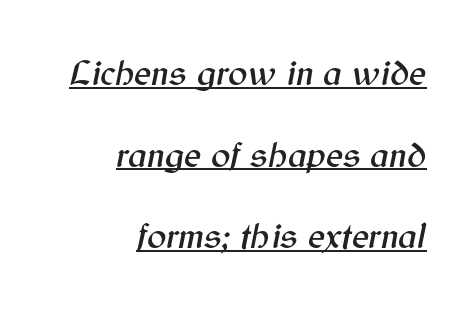
The image shows 36 px text type, italic (leaning right); set right-aligned, loose line spacing (2.27x), normal letter spacing, underlined; medium stroke contrast and a medium x-height.
